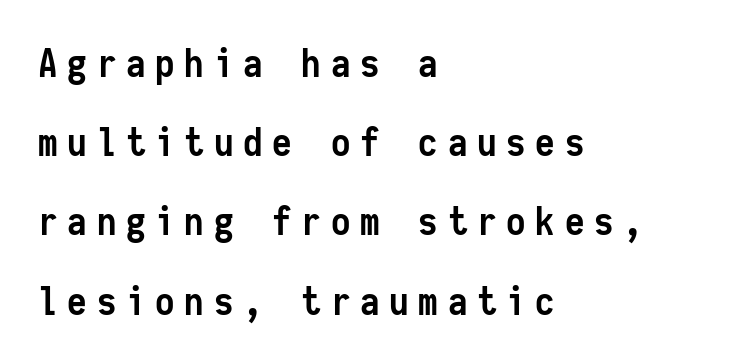
{"serif": "no", "italic": "no", "bold": "yes", "weight": "semibold", "width": "condensed", "stroke_contrast": "low", "x_height": "medium", "monospaced": "yes", "underline": "no", "align": "left", "line_spacing": "loose", "line_spacing_ratio": 2.03, "letter_spacing": "wide", "letter_spacing_em": 0.25, "glyph_px": 39}
